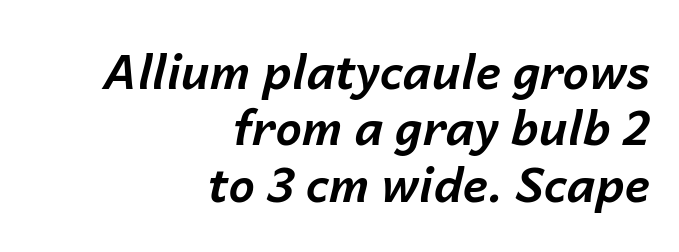
Q: Is the text bold? A: Yes.
Q: Is the text italic (slanted)? A: Yes, it leans right by about 14 degrees.
Q: Is the text underlined? A: No.
Q: How is the paragraph aligned? A: Right-aligned.
Q: Is the spacing between letters normal or unusually wide? A: Normal.
Q: Width (condensed, normal, or wide)? A: Normal.
Q: Stroke contrast? A: Low.
Q: x-height? A: Medium.
Q: Monospaced? A: No.
